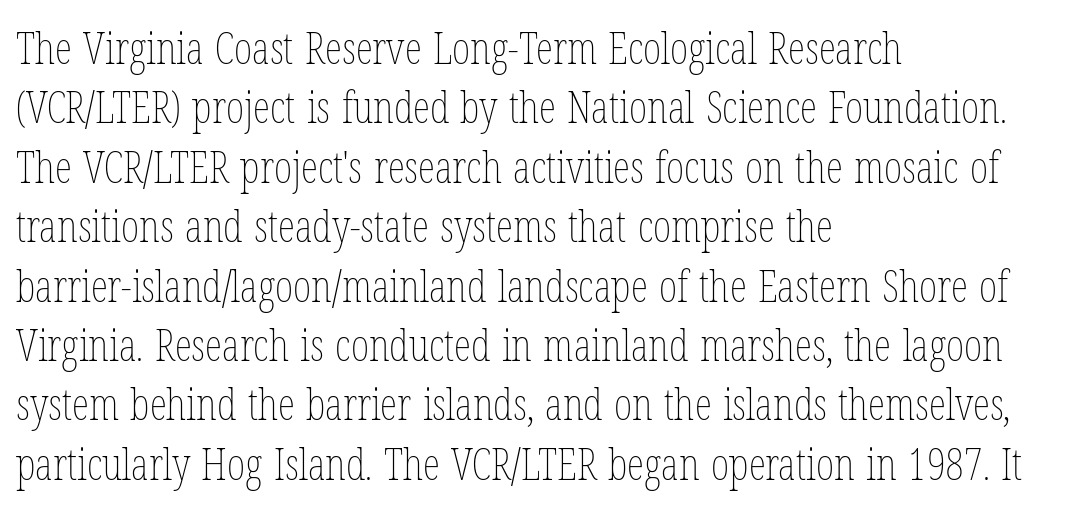
The image shows 44 px thin, condensed type, upright; set left-aligned, normal line spacing (1.35x), normal letter spacing, not underlined; low stroke contrast and a medium x-height.
